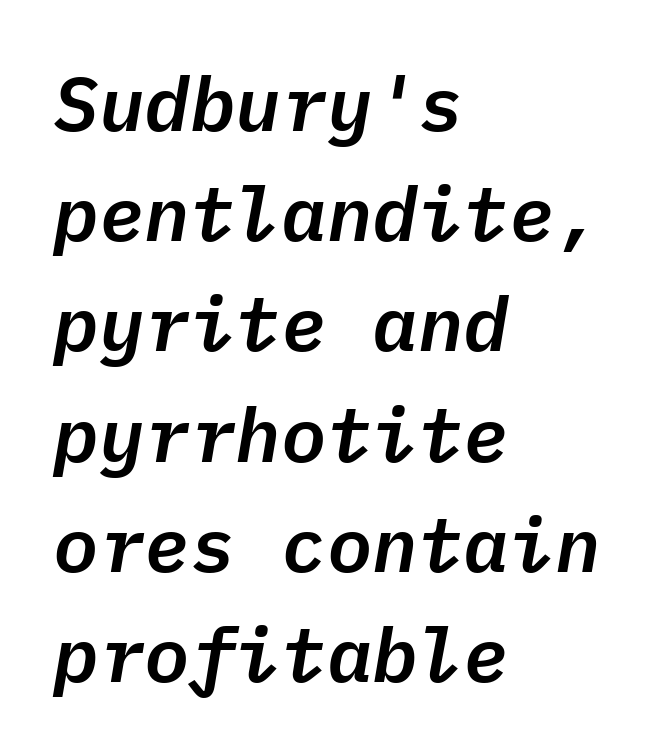
Letters rest on an invisible, unmarked baseline. Posture: slanted. Leading matches the norm, producing a regular column. Spacing verdict: monospaced, one width for all characters. Caption: standard tracking, unaltered. Notice how the passage keeps a crisp vertical edge on the left only.
